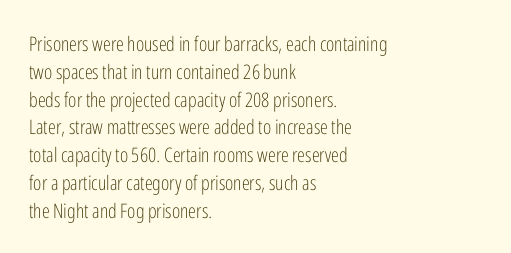
The image shows 20 px text type, upright; set left-aligned, normal line spacing (1.39x), normal letter spacing, not underlined.
